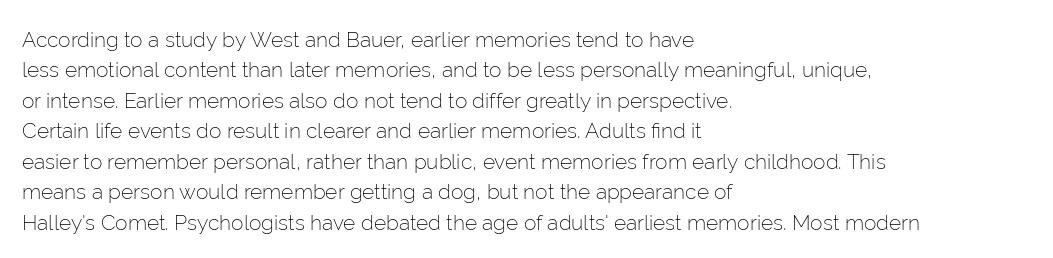
Q: Is the text bold? A: No.
Q: Is the text italic (slanted)? A: No, it is upright.
Q: Is the text underlined? A: No.
Q: How is the paragraph aligned? A: Left-aligned.
Q: Is the spacing between letters normal or unusually wide? A: Normal.
Q: Is the spacing between lines tight, normal or loose? A: Normal.
